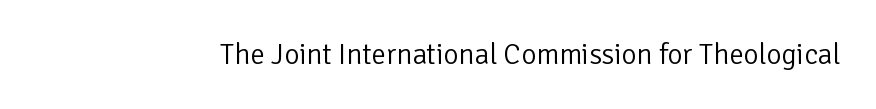
Q: Is the text bold? A: No.
Q: Is the text italic (slanted)? A: No, it is upright.
Q: Is the typeface a serif or a sans-serif typeface? A: Sans-serif.
Q: Is the text underlined? A: No.
Q: Is the spacing between letters normal or unusually wide? A: Normal.
Q: Width (condensed, normal, or wide)? A: Normal.
Q: Stroke contrast? A: Low.
Q: x-height? A: Medium.
Q: Monospaced? A: No.
